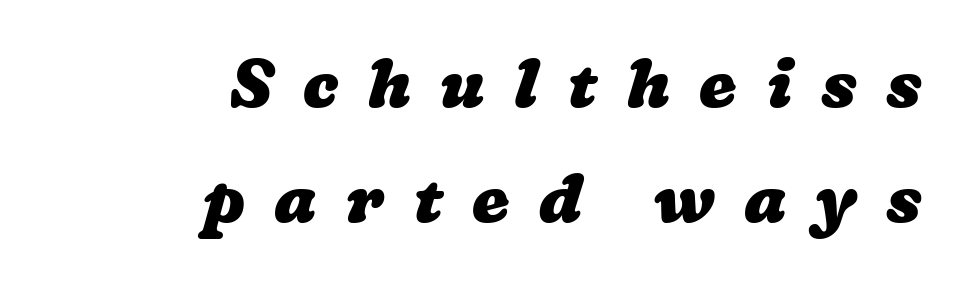
Q: Is the text bold? A: Yes.
Q: Is the text underlined? A: No.
Q: How is the paragraph aligned? A: Right-aligned.
Q: Is the spacing between letters normal or unusually wide? A: Unusually wide.
Q: Width (condensed, normal, or wide)? A: Wide.
Q: Stroke contrast? A: Low.
Q: x-height? A: Medium.
Q: Monospaced? A: No.
